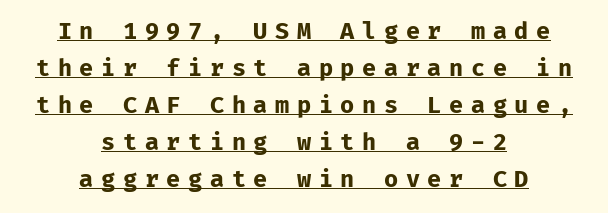
{"italic": "no", "bold": "yes", "underline": "yes", "align": "center", "line_spacing": "normal", "line_spacing_ratio": 1.61, "letter_spacing": "wide", "letter_spacing_em": 0.33, "glyph_px": 23}
